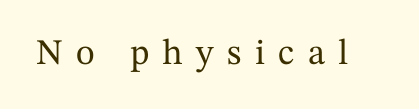
Q: Is the text italic (slanted)? A: No, it is upright.
Q: Is the typeface a serif or a sans-serif typeface? A: Serif.
Q: Is the text underlined? A: No.
Q: Is the spacing between letters normal or unusually wide? A: Unusually wide.
Q: Width (condensed, normal, or wide)? A: Normal.
Q: Stroke contrast? A: Medium.
Q: x-height? A: Medium.
Q: Monospaced? A: No.
